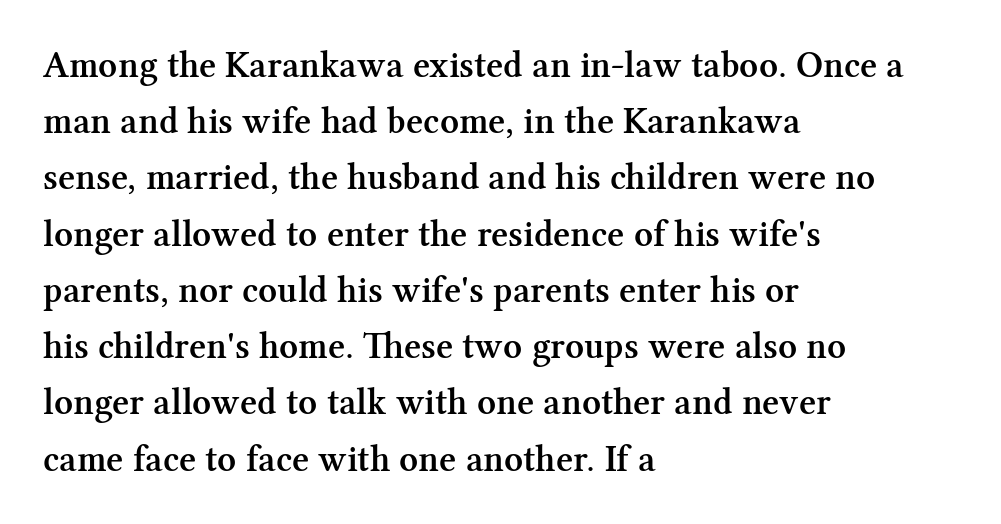
The image shows 37 px semibold serif type, upright; set left-aligned, normal line spacing (1.52x), normal letter spacing, not underlined; medium stroke contrast and a medium x-height.
